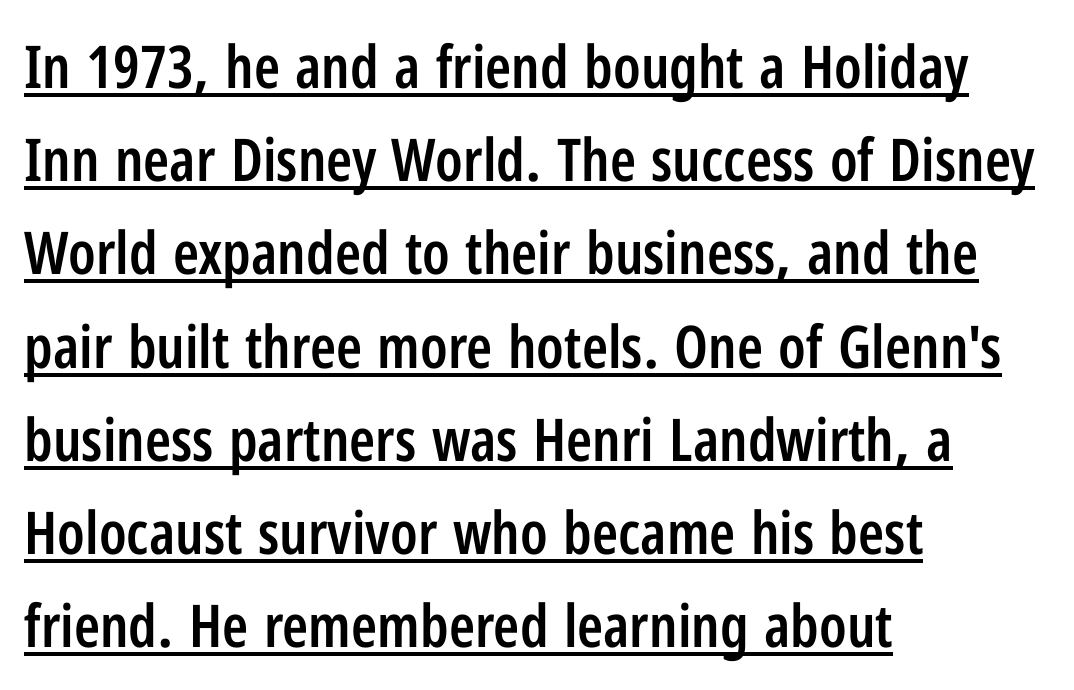
{"serif": "no", "italic": "no", "bold": "semi", "weight": "semibold", "width": "condensed", "stroke_contrast": "low", "x_height": "medium", "monospaced": "no", "underline": "yes", "align": "left", "line_spacing": "normal", "line_spacing_ratio": 1.58, "letter_spacing": "normal", "letter_spacing_em": 0.0, "glyph_px": 59}
